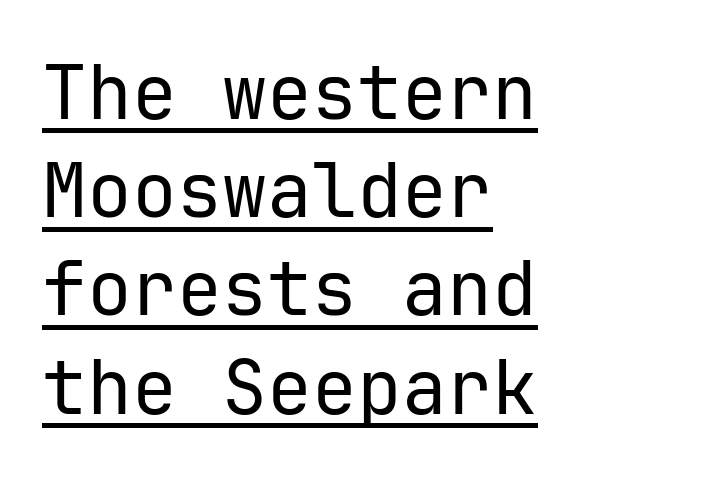
A continuous stroke trails under the words, as in a hyperlink. Each letter's strokes conclude bluntly, with no projecting serifs. The letters stand upright; this is a roman face. Observe the ordinary spacing: letters are neighbours, not strangers. Note the uniform advance width — an 'i' takes as much space as an 'm'.
